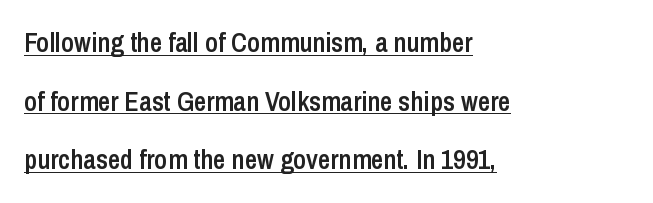
{"italic": "no", "bold": "semi", "underline": "yes", "align": "left", "line_spacing": "loose", "line_spacing_ratio": 2.17, "letter_spacing": "normal", "letter_spacing_em": 0.0, "glyph_px": 27}
